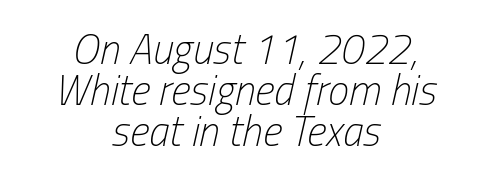
The image shows 42 px light, condensed type, italic (leaning right); set centered, tight line spacing (0.98x), normal letter spacing, not underlined; low stroke contrast and a medium x-height.
